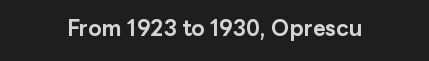
Q: Is the text bold? A: Yes.
Q: Is the text italic (slanted)? A: No, it is upright.
Q: Is the text underlined? A: No.
Q: Is the spacing between letters normal or unusually wide? A: Normal.
